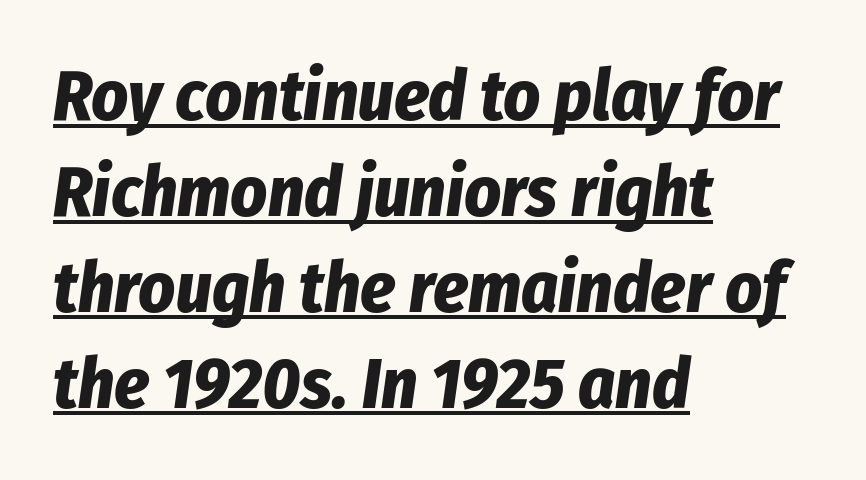
{"italic": "yes", "lean": "right", "slant_degrees": 8, "bold": "yes", "weight": "bold", "width": "condensed", "stroke_contrast": "low", "x_height": "medium", "monospaced": "no", "underline": "yes", "align": "left", "line_spacing": "normal", "line_spacing_ratio": 1.35, "letter_spacing": "normal", "letter_spacing_em": 0.0, "glyph_px": 71}
